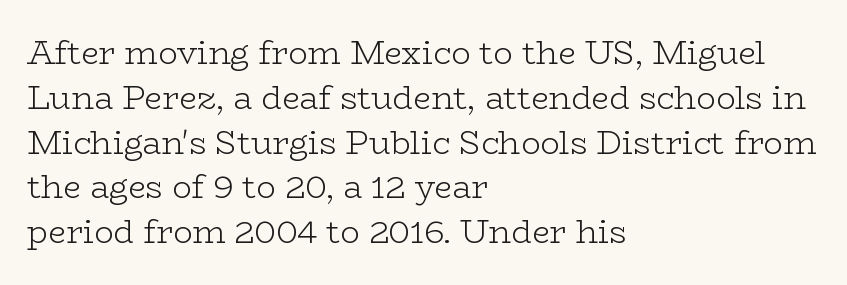
{"serif": "yes", "italic": "no", "bold": "no", "weight": "light", "width": "wide", "stroke_contrast": "low", "x_height": "medium", "monospaced": "no", "underline": "no", "align": "left", "line_spacing": "normal", "line_spacing_ratio": 1.4, "letter_spacing": "normal", "letter_spacing_em": 0.0, "glyph_px": 32}
